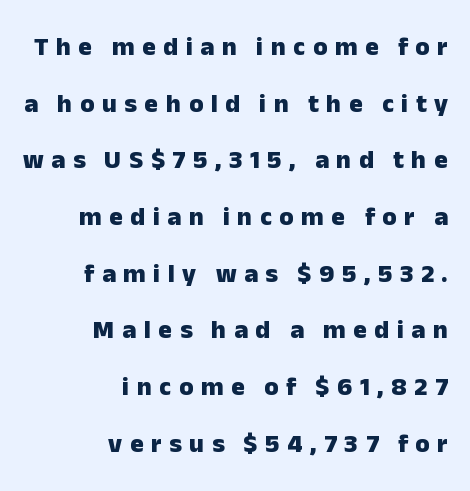
The image shows 26 px bold type, upright; set right-aligned, loose line spacing (2.18x), unusually wide letter spacing (+0.29 em), not underlined.
